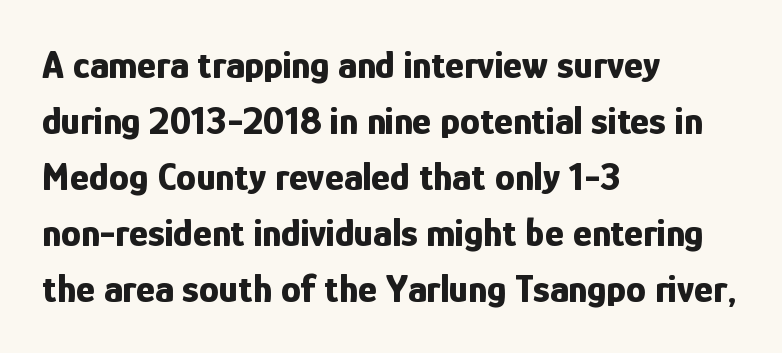
Q: Is the text bold? A: Yes.
Q: Is the text italic (slanted)? A: No, it is upright.
Q: Is the typeface a serif or a sans-serif typeface? A: Sans-serif.
Q: Is the text underlined? A: No.
Q: How is the paragraph aligned? A: Left-aligned.
Q: Is the spacing between letters normal or unusually wide? A: Normal.
Q: Is the spacing between lines tight, normal or loose? A: Normal.
Q: Width (condensed, normal, or wide)? A: Condensed.
Q: Stroke contrast? A: Low.
Q: x-height? A: Medium.
Q: Monospaced? A: No.
